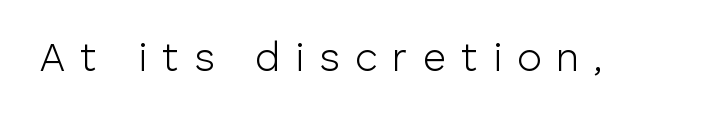
{"serif": "no", "italic": "no", "bold": "no", "weight": "light", "width": "normal", "stroke_contrast": "low", "x_height": "medium", "monospaced": "no", "underline": "no", "letter_spacing": "wide", "letter_spacing_em": 0.38, "glyph_px": 40}
